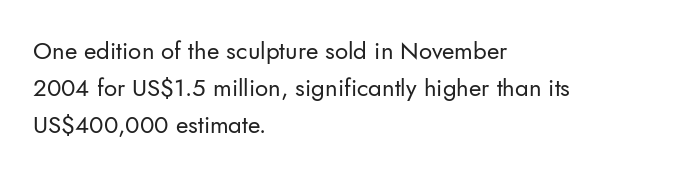
Ordinary non-slanted type is in use. This sample uses plain, unmodified letter spacing. Has an underline been added? It has not. The designer left line spacing at the default. The cut favours lightness, reaching ordinary text weight at its darkest. Layout note: lines flush left.
